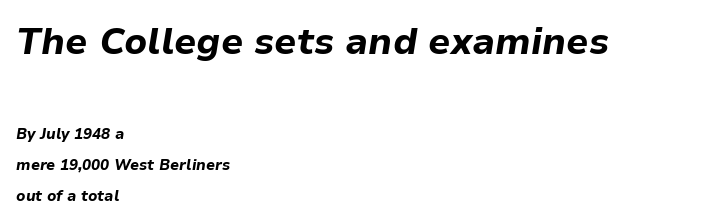
{"italic": "yes", "lean": "right", "slant_degrees": 9, "bold": "yes", "weight": "bold", "width": "normal", "stroke_contrast": "low", "x_height": "medium", "monospaced": "no", "underline": "no", "align": "left", "line_spacing": "loose", "line_spacing_ratio": 2.08, "letter_spacing": "normal", "letter_spacing_em": 0.0, "larger_block": "first", "size_ratio": 2.47, "glyph_px": 37}
